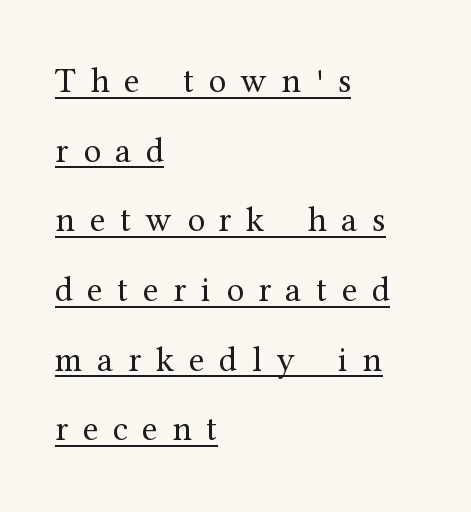
The image shows 35 px regular-weight serif type, upright; set left-aligned, loose line spacing (1.99x), unusually wide letter spacing (+0.42 em), underlined; medium stroke contrast and a medium x-height.
